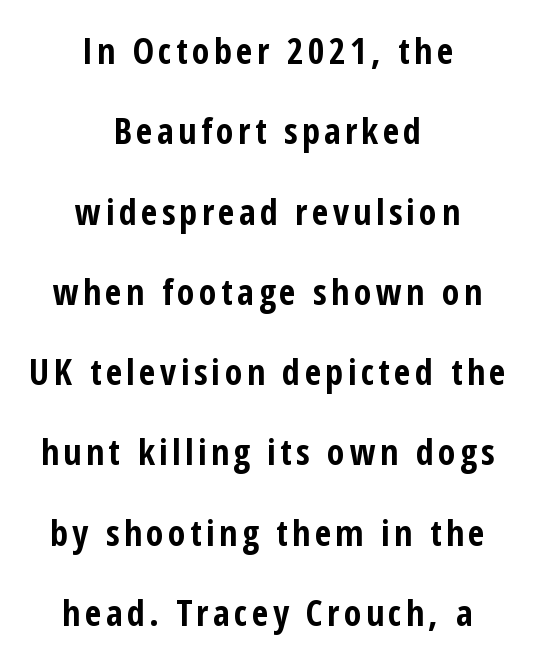
{"serif": "no", "italic": "no", "bold": "yes", "weight": "bold", "width": "condensed", "stroke_contrast": "low", "x_height": "medium", "monospaced": "no", "underline": "no", "align": "center", "line_spacing": "loose", "line_spacing_ratio": 2.23, "glyph_px": 36}
